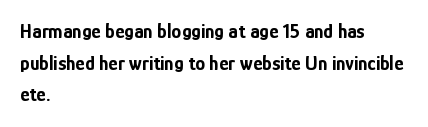
If you drew a line through each stem, it would be perfectly vertical. Nobody drew a line under any word here. A full-strength bold gives these letters their thick strokes. Honestly, the letter spacing is just normal — you wouldn't notice it. Left-aligned paragraph, ragged on the right.
